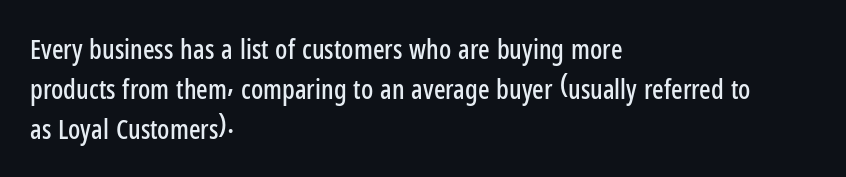
{"italic": "no", "underline": "no", "align": "left", "line_spacing": "normal", "line_spacing_ratio": 1.48, "letter_spacing": "normal", "letter_spacing_em": 0.0, "glyph_px": 27}
